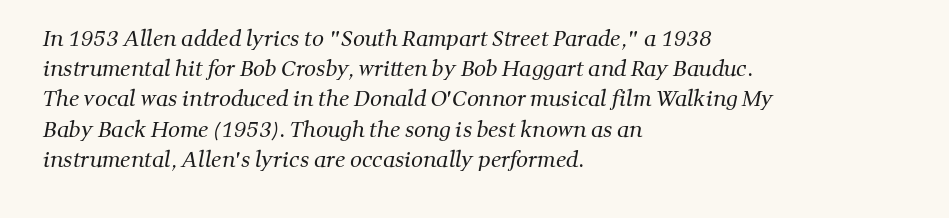
Q: Is the text bold? A: No.
Q: Is the text underlined? A: No.
Q: How is the paragraph aligned? A: Left-aligned.
Q: Is the spacing between letters normal or unusually wide? A: Normal.
Q: Is the spacing between lines tight, normal or loose? A: Normal.
